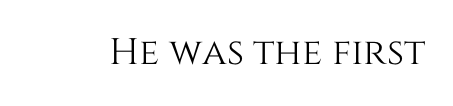
{"italic": "no", "width": "normal", "stroke_contrast": "medium", "x_height": "large", "monospaced": "no", "underline": "no", "letter_spacing": "normal", "letter_spacing_em": 0.0, "glyph_px": 37}
